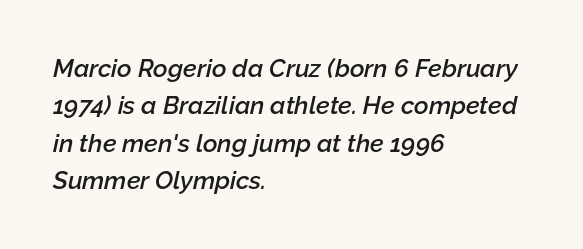
You can tell it's italic because the verticals aren't actually vertical. Check under the words: just untouched page. This sample uses plain, unmodified letter spacing. Casual observation: everything's shoved over to the left. Weight: semibold (demi). Leading: standard.
